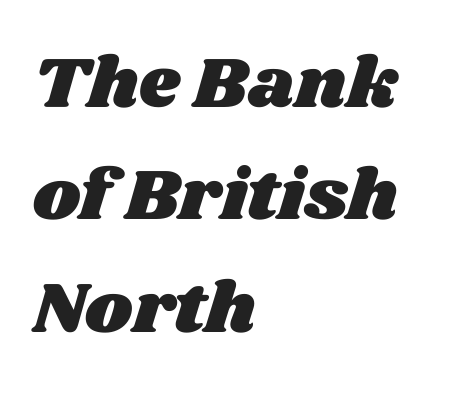
Caption: multi-line text, flush left, ragged right. The passage shown is typed in a proportional face where columns would drift. Letter spacing: default. Honestly, the row spacing looks completely unremarkable. Underlining? Definitely not there.
